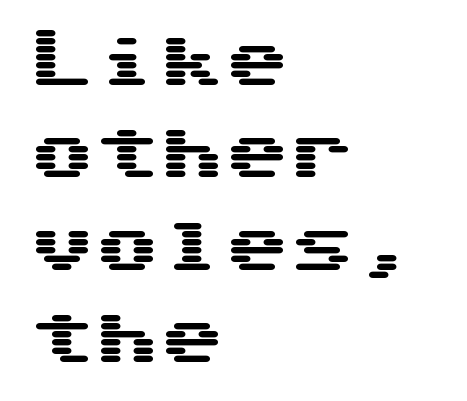
Q: Is the text italic (slanted)? A: No, it is upright.
Q: Is the typeface a serif or a sans-serif typeface? A: Sans-serif.
Q: Is the text underlined? A: No.
Q: How is the paragraph aligned? A: Left-aligned.
Q: Is the spacing between letters normal or unusually wide? A: Normal.
Q: Is the spacing between lines tight, normal or loose? A: Normal.
Q: Width (condensed, normal, or wide)? A: Wide.
Q: Stroke contrast? A: Medium.
Q: x-height? A: Medium.
